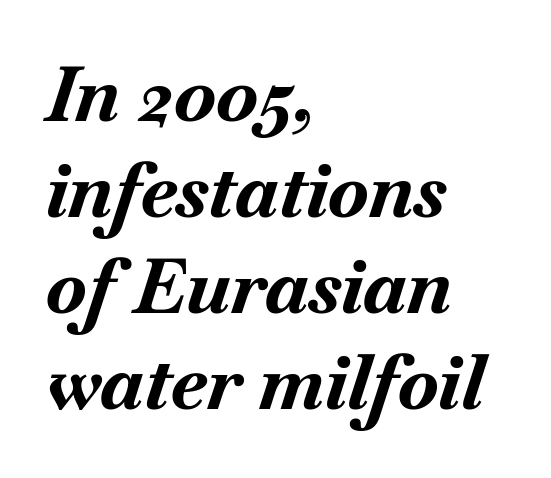
Q: Is the text bold? A: Yes.
Q: Is the text italic (slanted)? A: Yes, it leans right by about 18 degrees.
Q: Is the text underlined? A: No.
Q: How is the paragraph aligned? A: Left-aligned.
Q: Is the spacing between letters normal or unusually wide? A: Normal.
Q: Is the spacing between lines tight, normal or loose? A: Normal.
Q: Width (condensed, normal, or wide)? A: Normal.
Q: Stroke contrast? A: Medium.
Q: x-height? A: Small.
Q: Monospaced? A: No.
